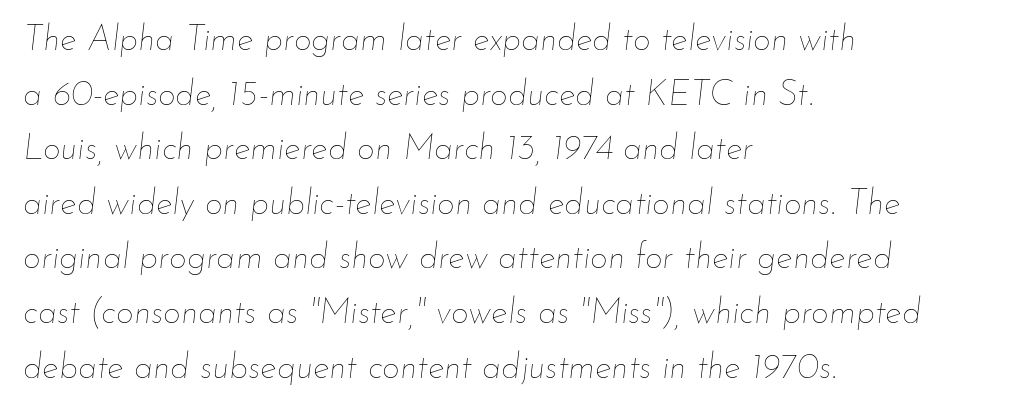
Q: Is the text bold? A: No.
Q: Is the text italic (slanted)? A: Yes, it leans right by about 7 degrees.
Q: Is the text underlined? A: No.
Q: How is the paragraph aligned? A: Left-aligned.
Q: Is the spacing between letters normal or unusually wide? A: Normal.
Q: Is the spacing between lines tight, normal or loose? A: Normal.
Q: Width (condensed, normal, or wide)? A: Normal.
Q: Stroke contrast? A: Low.
Q: x-height? A: Small.
Q: Monospaced? A: No.
